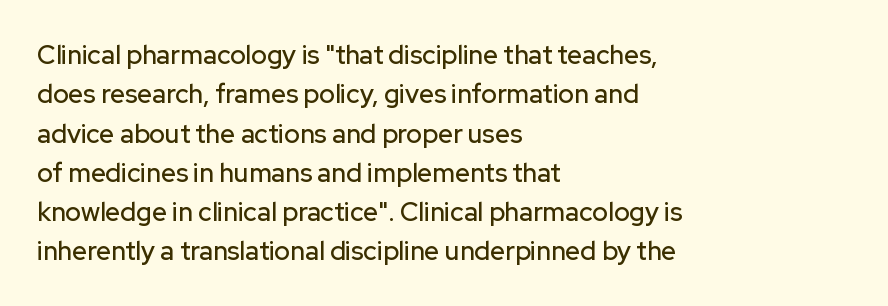
The image shows 26 px text type, upright; set left-aligned, normal line spacing (1.51x), normal letter spacing, not underlined.
